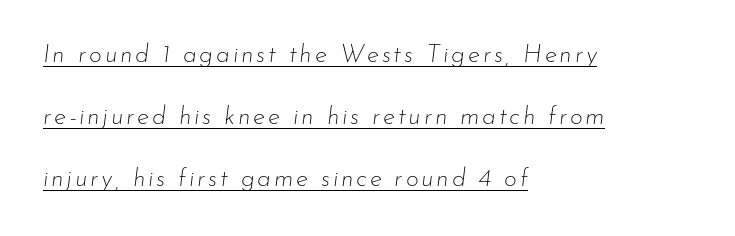
{"italic": "yes", "lean": "right", "slant_degrees": 7, "bold": "no", "underline": "yes", "align": "left", "line_spacing": "loose", "line_spacing_ratio": 2.48, "glyph_px": 25}
